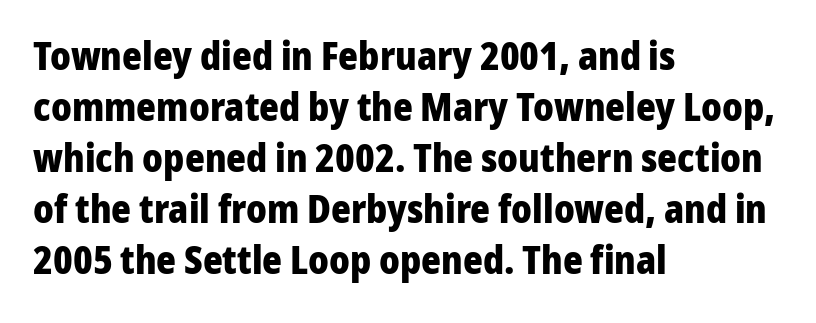
The rendering anchors every line to the left-hand side. I'd describe the lettering as bold — thick and assertive. This is sans-serif lettering, the kind often seen on screens and signage. The foot of each line stays bare and open. Each word holds together tightly as a unit, with standard inter-letter gaps.
